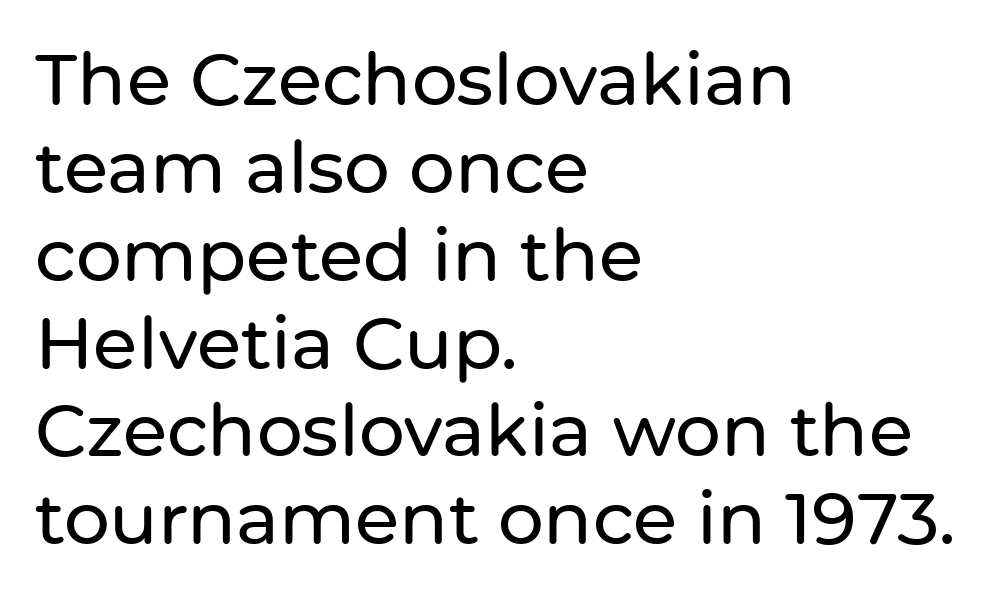
{"serif": "no", "italic": "no", "width": "normal", "stroke_contrast": "low", "x_height": "medium", "monospaced": "no", "underline": "no", "align": "left", "line_spacing_ratio": 1.22, "letter_spacing": "normal", "letter_spacing_em": 0.0, "glyph_px": 72}
